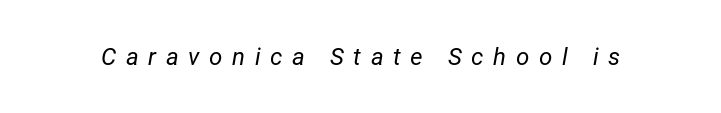
{"italic": "yes", "lean": "right", "slant_degrees": 12, "bold": "no", "underline": "no", "letter_spacing": "wide", "letter_spacing_em": 0.4, "glyph_px": 24}
